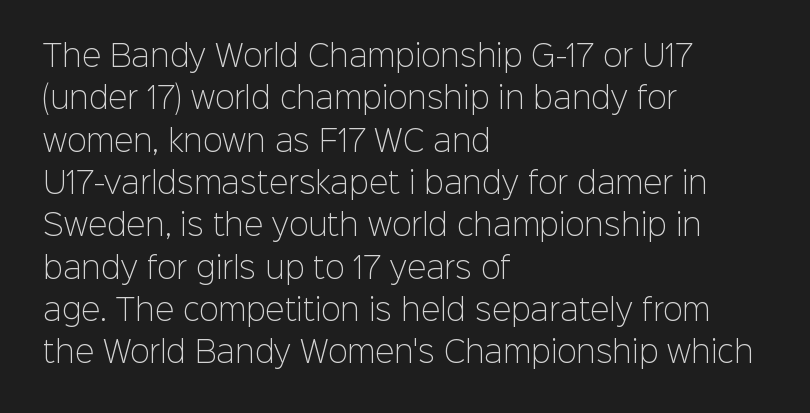
These glyphs show unthickened strokes, regular width or finer. Note the varied advance widths — an 'i' is clearly narrower than an 'm'. In terms of letterspacing, this is plain default setting. When letters stand straight like this, we call the style roman or upright. These lines are set flush left with a ragged right edge.
